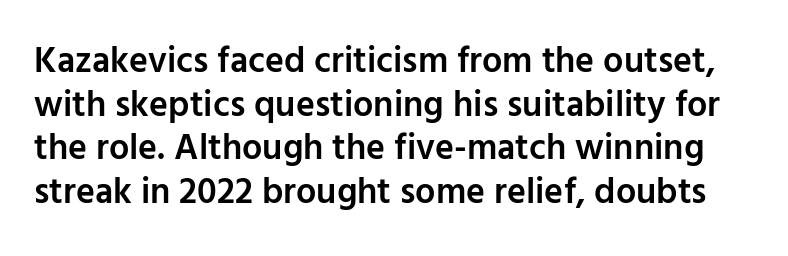
The image shows 36 px semibold sans-serif type, upright; set line spacing 1.21x, normal letter spacing, not underlined; low stroke contrast and a medium x-height.
